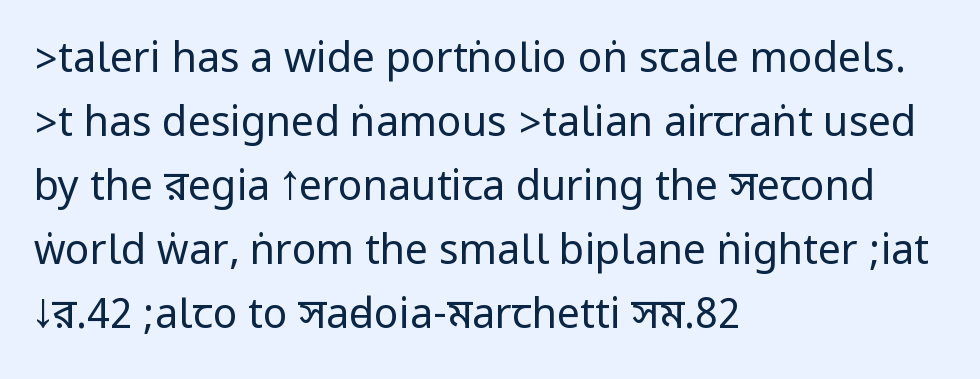
The image shows 41 px regular-weight, condensed sans-serif type, upright; set left-aligned, normal line spacing (1.56x), normal letter spacing, not underlined; low stroke contrast.
